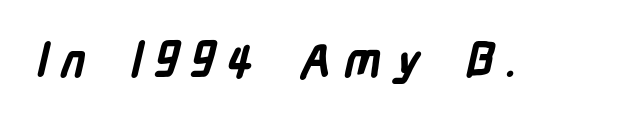
Q: Is the text bold? A: Yes.
Q: Is the typeface a serif or a sans-serif typeface? A: Sans-serif.
Q: Is the text underlined? A: No.
Q: Is the spacing between letters normal or unusually wide? A: Unusually wide.
Q: Width (condensed, normal, or wide)? A: Condensed.
Q: Stroke contrast? A: Low.
Q: x-height? A: Medium.
Q: Monospaced? A: No.
